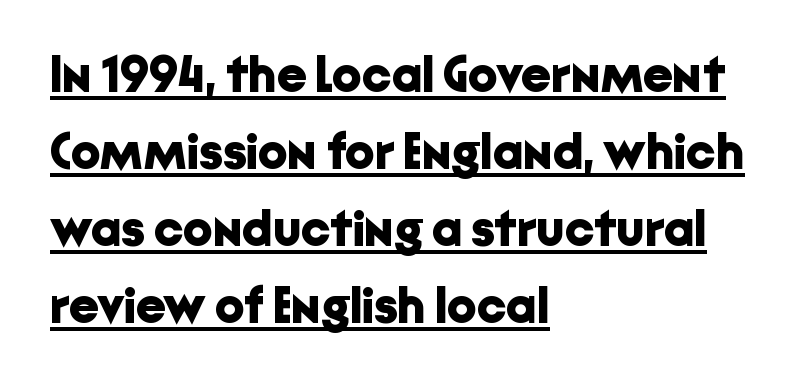
{"serif": "no", "italic": "no", "bold": "yes", "weight": "bold", "width": "normal", "stroke_contrast": "low", "x_height": "medium", "monospaced": "no", "underline": "yes", "align": "left", "line_spacing": "normal", "line_spacing_ratio": 1.48, "letter_spacing": "normal", "letter_spacing_em": 0.0, "glyph_px": 52}
